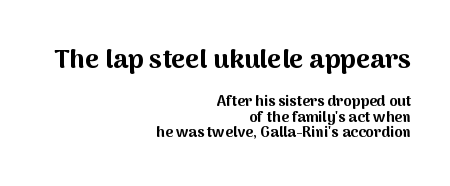
{"italic": "no", "bold": "yes", "underline": "no", "align": "right", "line_spacing": "tight", "line_spacing_ratio": 1.05, "letter_spacing": "normal", "letter_spacing_em": 0.0, "larger_block": "first", "size_ratio": 1.8, "glyph_px": 27}
